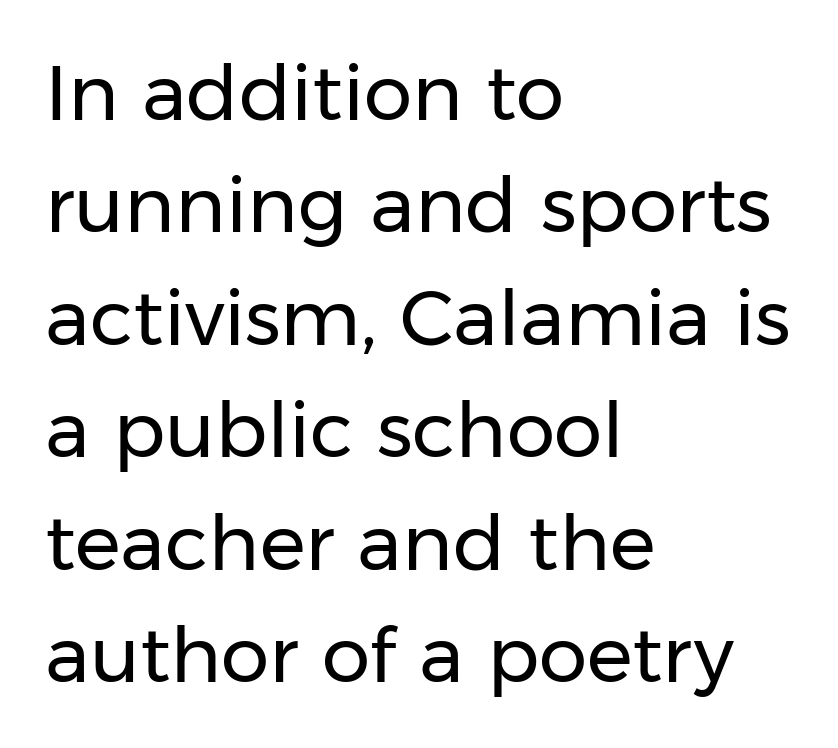
Q: Is the text bold? A: No.
Q: Is the text italic (slanted)? A: No, it is upright.
Q: Is the typeface a serif or a sans-serif typeface? A: Sans-serif.
Q: Is the text underlined? A: No.
Q: How is the paragraph aligned? A: Left-aligned.
Q: Is the spacing between letters normal or unusually wide? A: Normal.
Q: Is the spacing between lines tight, normal or loose? A: Normal.
Q: Width (condensed, normal, or wide)? A: Normal.
Q: Stroke contrast? A: Low.
Q: x-height? A: Medium.
Q: Monospaced? A: No.
